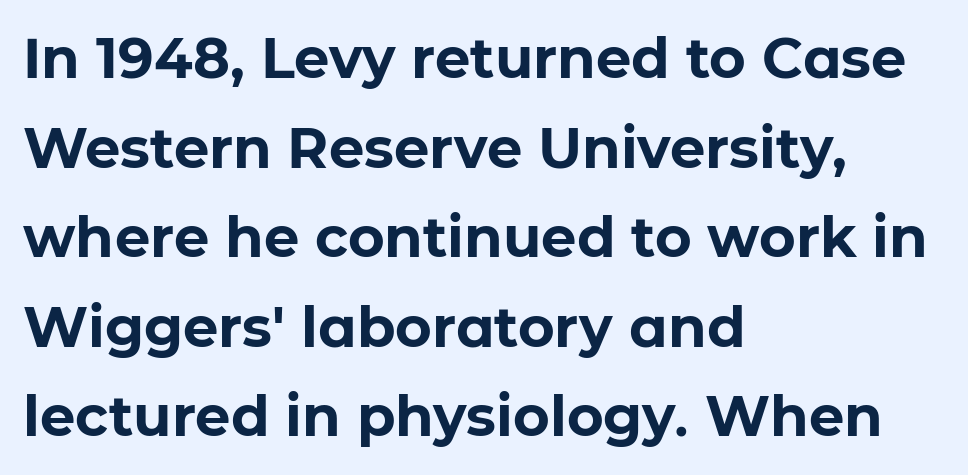
The image shows 56 px bold sans-serif type, upright; set left-aligned, normal line spacing (1.6x), normal letter spacing, not underlined; low stroke contrast and a medium x-height.
